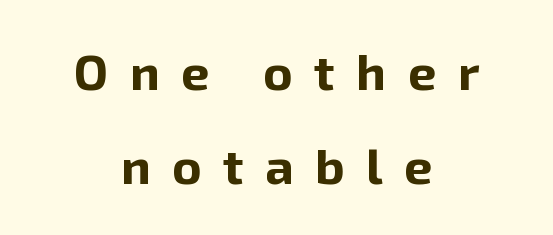
The image shows 50 px bold sans-serif type, upright; set centered, line spacing 1.88x, unusually wide letter spacing (+0.43 em), not underlined; low stroke contrast and a medium x-height.
